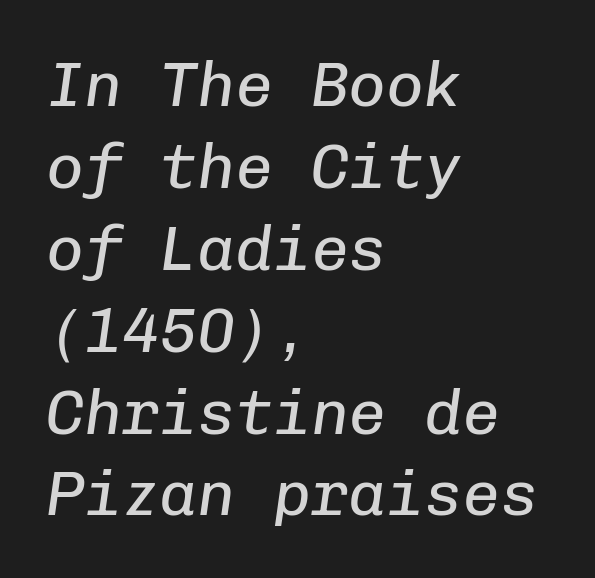
The image shows 63 px regular-weight type, italic (leaning right), monospaced; set left-aligned, normal line spacing (1.3x), normal letter spacing, not underlined; low stroke contrast and a medium x-height.
